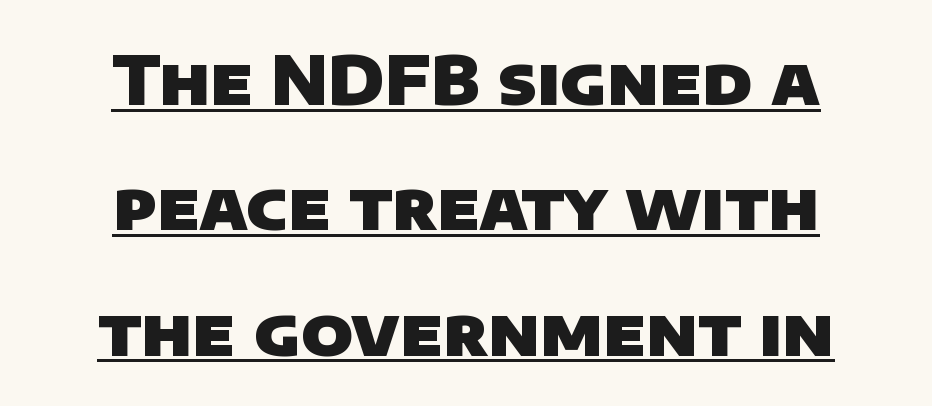
Q: Is the text bold? A: Yes.
Q: Is the typeface a serif or a sans-serif typeface? A: Sans-serif.
Q: Is the text underlined? A: Yes.
Q: How is the paragraph aligned? A: Centered.
Q: Is the spacing between letters normal or unusually wide? A: Normal.
Q: Width (condensed, normal, or wide)? A: Normal.
Q: Stroke contrast? A: Low.
Q: x-height? A: Large.
Q: Monospaced? A: No.
